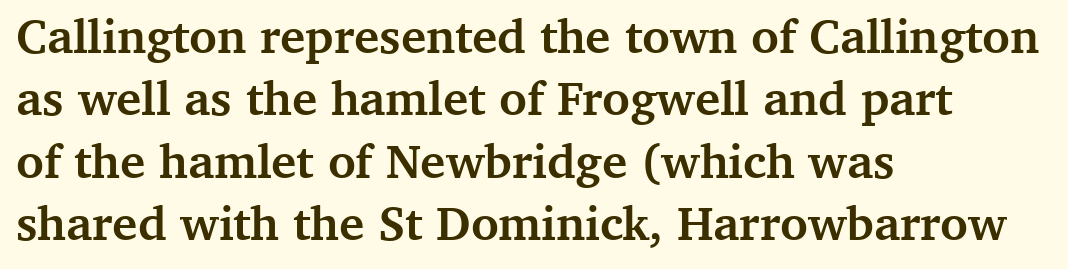
The image shows 48 px semibold serif type, upright; set left-aligned, normal line spacing (1.3x), normal letter spacing, not underlined; medium stroke contrast and a medium x-height.
